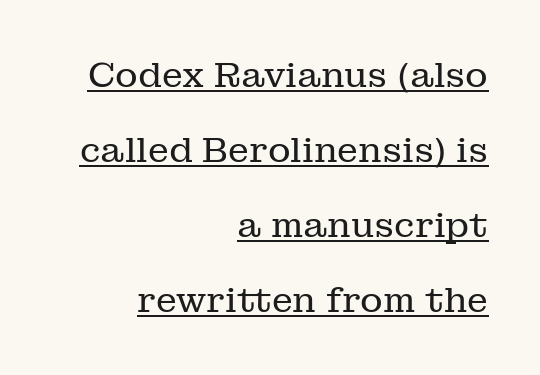
Rows of type keep a wide berth in the vertical direction. The line texture is even and compact thanks to regular tracking. Varying glyph widths throughout — classic text-font behaviour. Regarding serifs, this sample has them. The lettering holds an erect, upright posture throughout.
